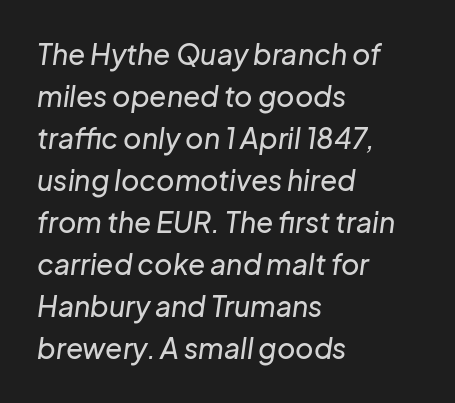
The image shows 28 px text type, italic (leaning right); set left-aligned, normal line spacing (1.5x), normal letter spacing, not underlined; low stroke contrast and a medium x-height.
